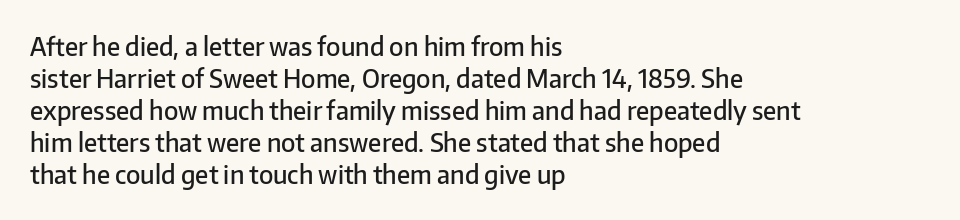
{"italic": "no", "bold": "semi", "underline": "no", "align": "left", "line_spacing": "normal", "line_spacing_ratio": 1.28, "letter_spacing": "normal", "letter_spacing_em": 0.0, "glyph_px": 25}
